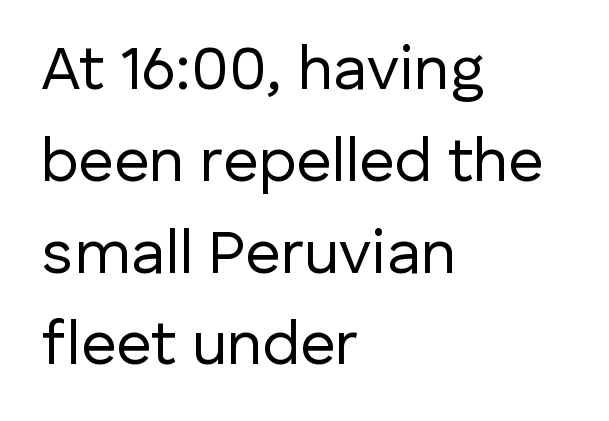
Q: Is the text bold? A: No.
Q: Is the text italic (slanted)? A: No, it is upright.
Q: Is the typeface a serif or a sans-serif typeface? A: Sans-serif.
Q: Is the text underlined? A: No.
Q: How is the paragraph aligned? A: Left-aligned.
Q: Is the spacing between letters normal or unusually wide? A: Normal.
Q: Is the spacing between lines tight, normal or loose? A: Normal.
Q: Width (condensed, normal, or wide)? A: Normal.
Q: Stroke contrast? A: Low.
Q: x-height? A: Medium.
Q: Monospaced? A: No.
